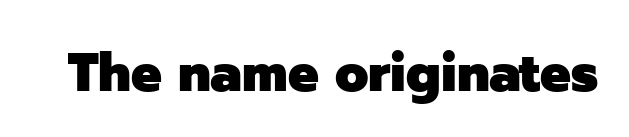
Grotesque or geometric, the face here clearly has no serifs. Observe the ordinary spacing: letters are neighbours, not strangers. Does the lettering tilt? It doesn't — this is upright. A dark, heavy texture on the line: the type is bold. Here the designer chose a conventional face with non-uniform glyph widths.
